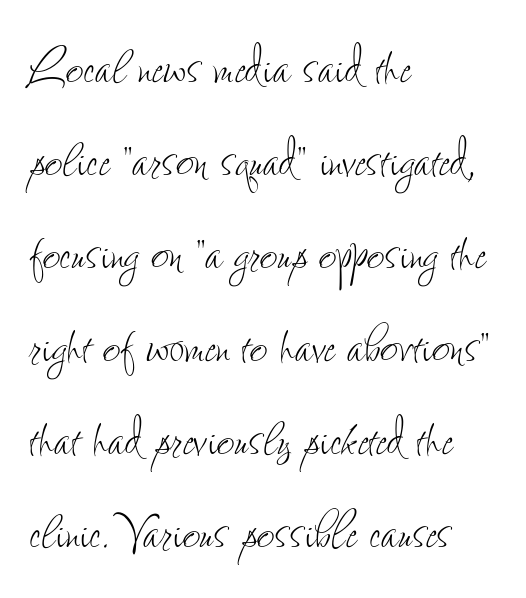
Whoever set this chose a conventional vertical rhythm. Weight: not bold — regular or lighter. Type without underlining.
